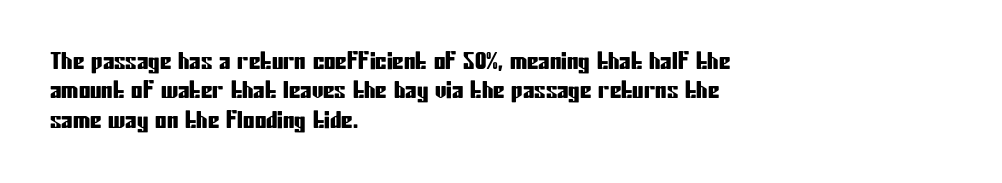
{"italic": "no", "underline": "no", "align": "left", "line_spacing": "normal", "line_spacing_ratio": 1.28, "letter_spacing": "normal", "letter_spacing_em": 0.0, "glyph_px": 23}
